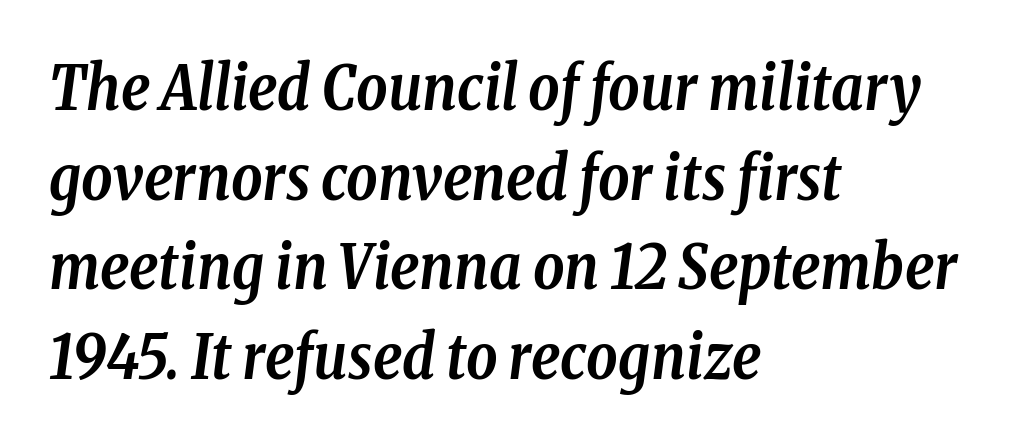
{"serif": "yes", "italic": "yes", "lean": "right", "slant_degrees": 8, "bold": "yes", "weight": "semibold", "width": "condensed", "stroke_contrast": "low", "x_height": "medium", "monospaced": "no", "underline": "no", "align": "left", "line_spacing": "normal", "line_spacing_ratio": 1.47, "letter_spacing": "normal", "letter_spacing_em": 0.0, "glyph_px": 61}
